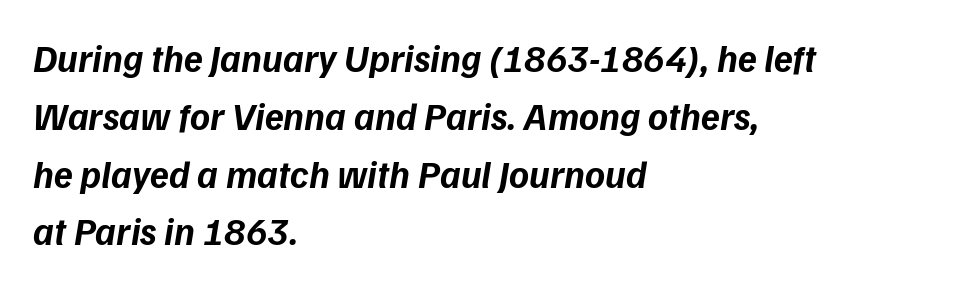
{"serif": "no", "bold": "yes", "weight": "bold", "width": "normal", "stroke_contrast": "low", "x_height": "medium", "monospaced": "no", "underline": "no", "align": "left", "line_spacing": "normal", "line_spacing_ratio": 1.52, "letter_spacing": "normal", "letter_spacing_em": 0.0, "glyph_px": 38}
